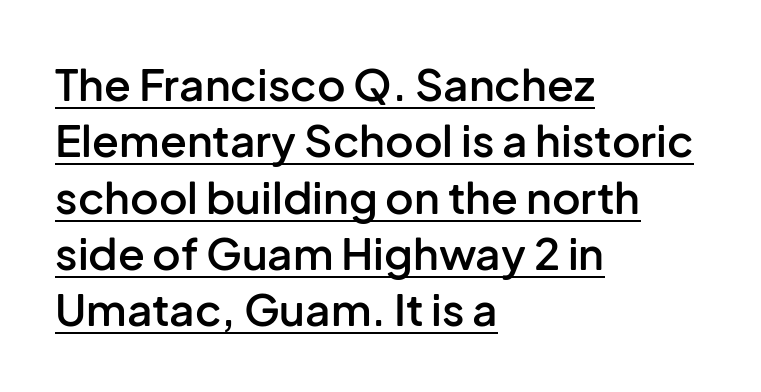
Line beginnings align vertically; line endings do not. This sample has the flowing, uneven cadence of proportional lettering. A typesetter would call this zero additional tracking. The words here are underlined.
